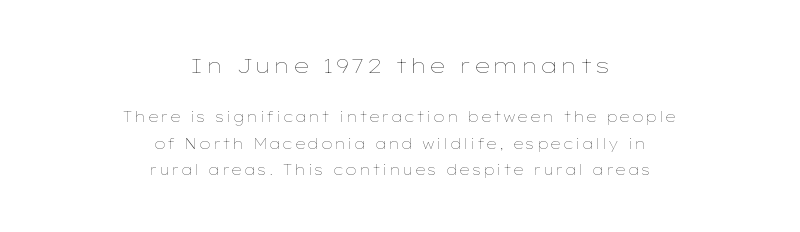
{"italic": "no", "bold": "no", "underline": "no", "align": "center", "line_spacing_ratio": 1.89, "larger_block": "first", "size_ratio": 1.5, "glyph_px": 21}
